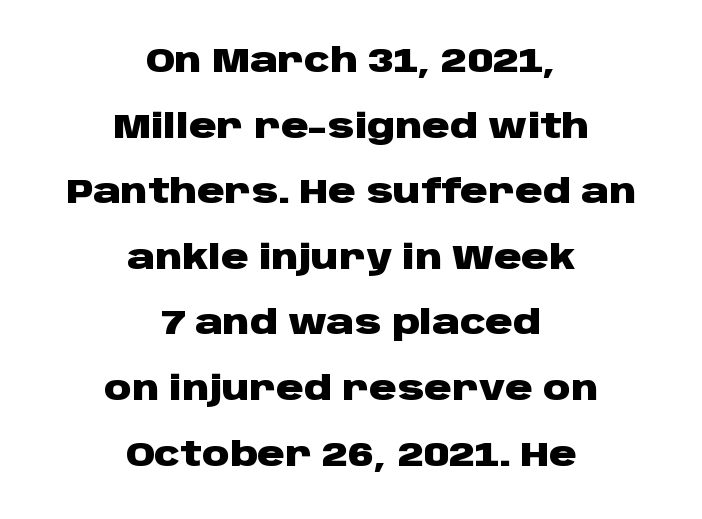
The image shows 34 px heavy, wide sans-serif type, upright; set centered, loose line spacing (1.93x), normal letter spacing, not underlined; low stroke contrast and a large x-height.
